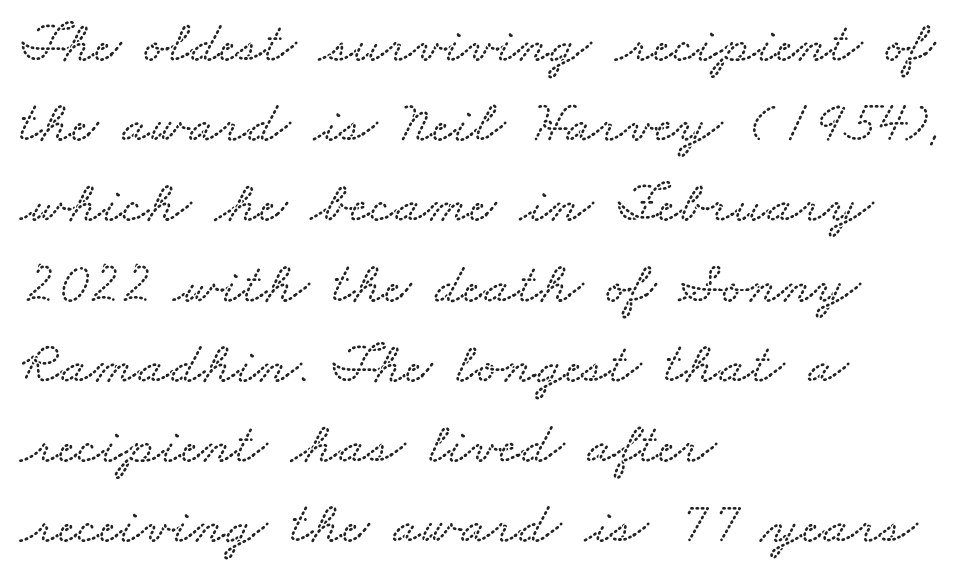
Spacing verdict: proportional, widths tailored to each character. The letters sit at their default tracking, neither squeezed nor spread. Teacher's note: observe the even left margin — that is flush-left alignment. Any mark beneath the type? The region is blank.
